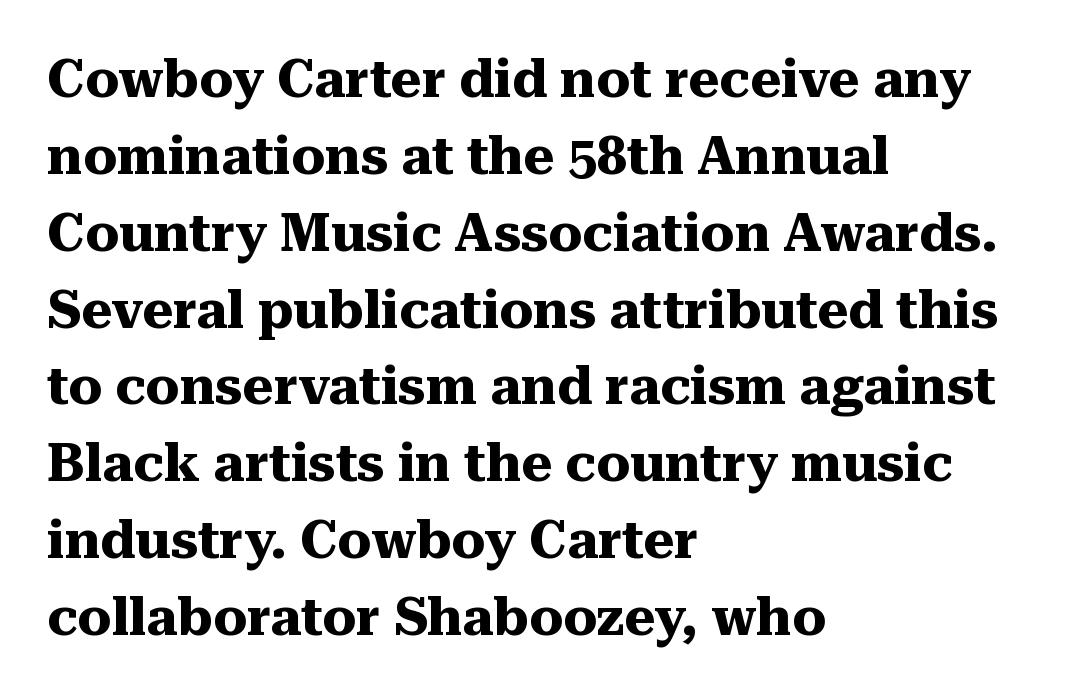
Alignment: flush left. Character widths vary here, with narrow letters taking less room than wide ones. This sample uses a serif face. Vertical strokes here are truly vertical. Successive baselines arrive at the customary interval.
